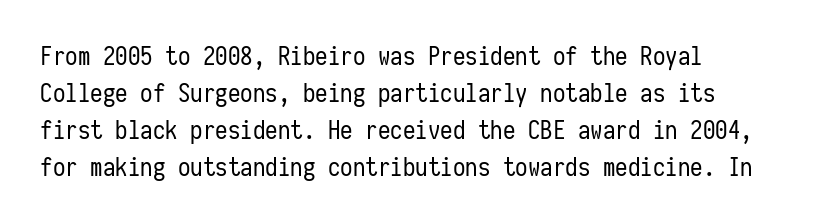
Q: Is the text bold? A: No.
Q: Is the text italic (slanted)? A: No, it is upright.
Q: Is the text underlined? A: No.
Q: How is the paragraph aligned? A: Left-aligned.
Q: Is the spacing between letters normal or unusually wide? A: Normal.
Q: Is the spacing between lines tight, normal or loose? A: Normal.
